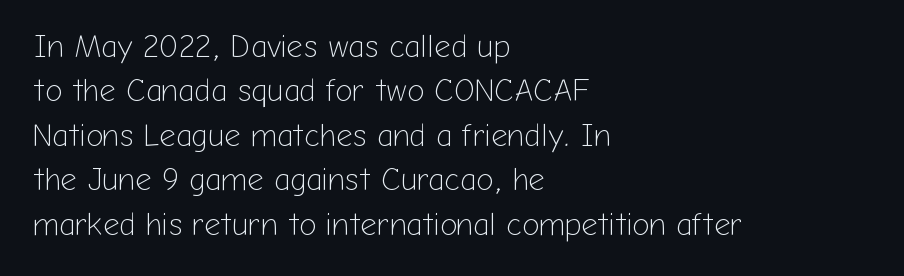
The image shows 32 px light sans-serif type, upright; set left-aligned, normal line spacing (1.39x), normal letter spacing, not underlined; low stroke contrast and a medium x-height.
